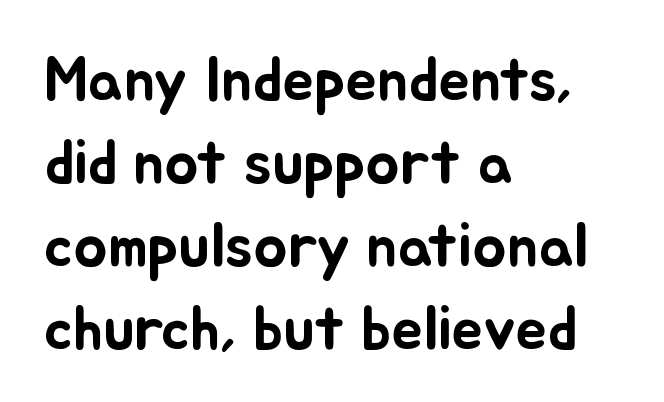
{"italic": "no", "width": "normal", "stroke_contrast": "low", "x_height": "small", "monospaced": "no", "underline": "no", "align": "left", "line_spacing": "normal", "line_spacing_ratio": 1.32, "letter_spacing": "normal", "letter_spacing_em": 0.0, "glyph_px": 63}
